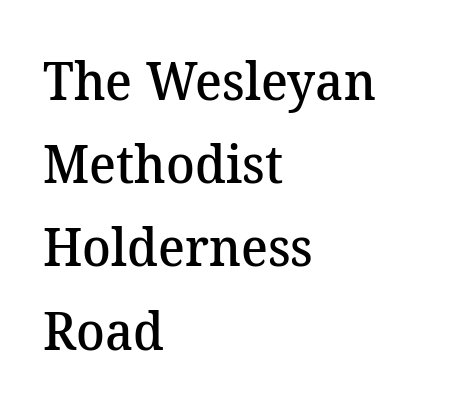
The image shows 53 px semibold serif type; set left-aligned, normal line spacing (1.57x), normal letter spacing, not underlined; medium stroke contrast and a medium x-height.
